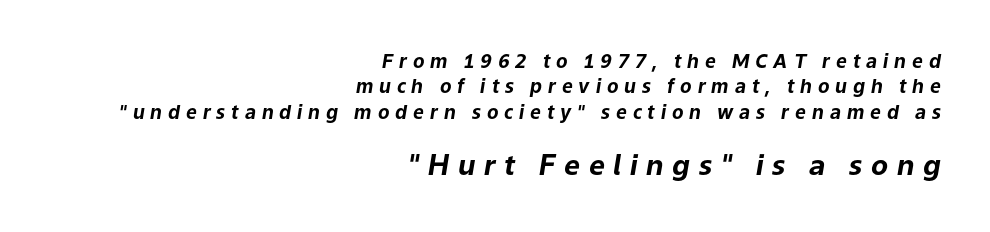
Q: Is the text bold? A: Yes.
Q: Is the text italic (slanted)? A: Yes, it leans right by about 9 degrees.
Q: Is the text underlined? A: No.
Q: How is the paragraph aligned? A: Right-aligned.
Q: Is the spacing between letters normal or unusually wide? A: Unusually wide.
Q: Is the spacing between lines tight, normal or loose? A: Normal.
Q: Which block of text is set in a larger size, the first (top) or the second (bottom)? A: The second (bottom) one.
Q: Width (condensed, normal, or wide)? A: Normal.
Q: Stroke contrast? A: Low.
Q: x-height? A: Medium.
Q: Monospaced? A: No.
